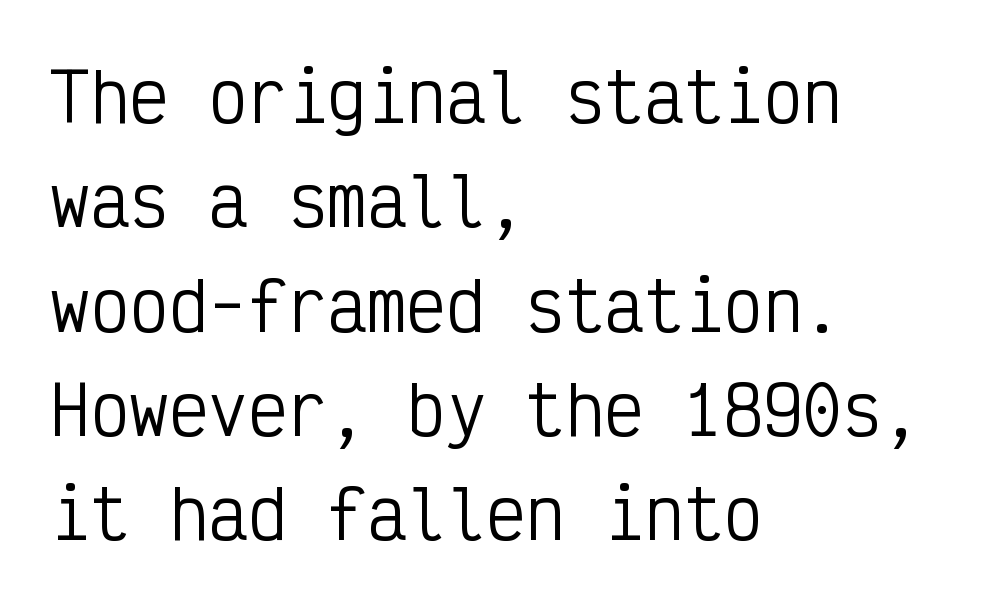
The image shows 66 px regular-weight, condensed sans-serif type, upright, monospaced; set left-aligned, normal line spacing (1.58x), normal letter spacing, not underlined; low stroke contrast and a medium x-height.
